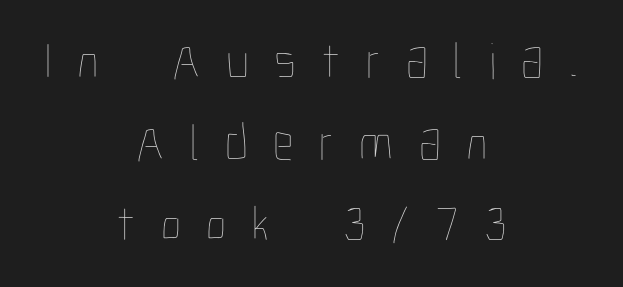
The type is letterspaced generously, with wide tracking. These lines were composed using upright roman letters. Stem width sits at or under what a default text font uses. These lines are rendered in a variable-pitch font. Regarding leading, the lines here are spaced in the standard way.
